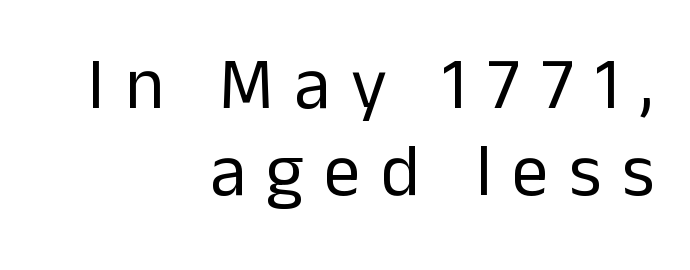
Q: Is the text bold? A: No.
Q: Is the text italic (slanted)? A: No, it is upright.
Q: Is the typeface a serif or a sans-serif typeface? A: Sans-serif.
Q: Is the text underlined? A: No.
Q: How is the paragraph aligned? A: Right-aligned.
Q: Is the spacing between letters normal or unusually wide? A: Unusually wide.
Q: Width (condensed, normal, or wide)? A: Normal.
Q: Stroke contrast? A: Low.
Q: x-height? A: Medium.
Q: Monospaced? A: No.
